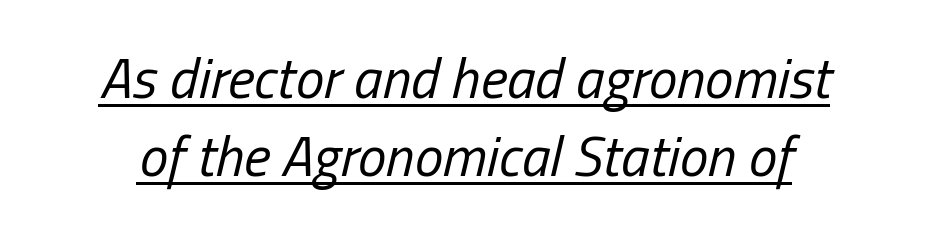
The image shows 57 px regular-weight, condensed type, italic (leaning right); set centered, normal line spacing (1.37x), normal letter spacing, underlined; low stroke contrast and a medium x-height.
